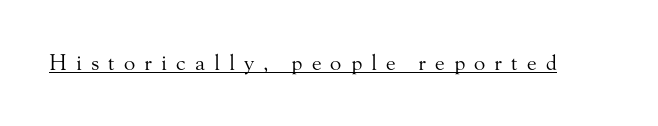
The image shows 21 px text type, upright; set unusually wide letter spacing (+0.43 em), underlined.
